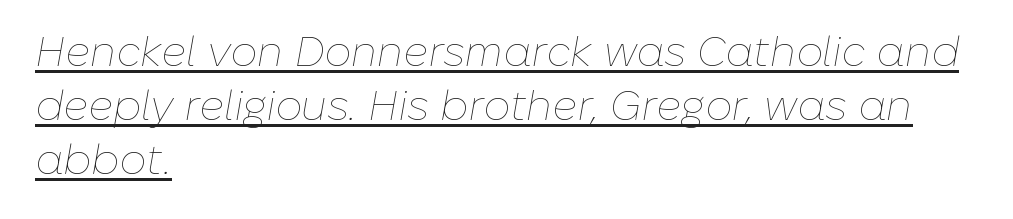
The image shows 42 px thin type, italic (leaning right); set left-aligned, normal line spacing (1.29x), normal letter spacing, underlined; low stroke contrast and a medium x-height.
